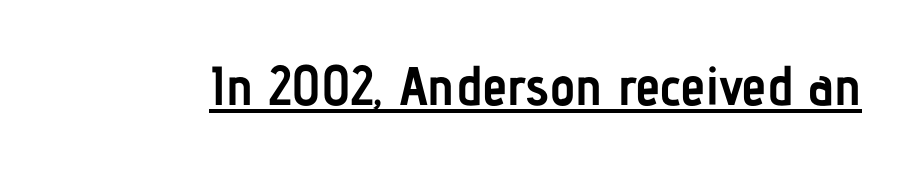
Q: Is the text bold? A: Yes.
Q: Is the text italic (slanted)? A: No, it is upright.
Q: Is the typeface a serif or a sans-serif typeface? A: Sans-serif.
Q: Is the text underlined? A: Yes.
Q: Is the spacing between letters normal or unusually wide? A: Normal.
Q: Width (condensed, normal, or wide)? A: Condensed.
Q: Stroke contrast? A: Low.
Q: x-height? A: Medium.
Q: Monospaced? A: No.
